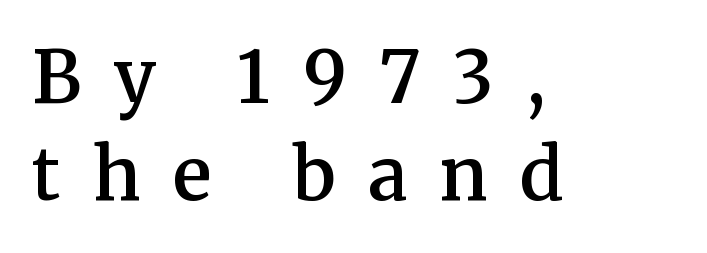
This rendering employs a face with finishing strokes, i.e., a serif. The passage shown is typed in a proportional face where columns would drift. Spacing between characters has been opened up far beyond the box default. Does the weight exceed regular? Yes, but only to semibold. The words here are not underlined. The paragraph shown leans on its left margin.
